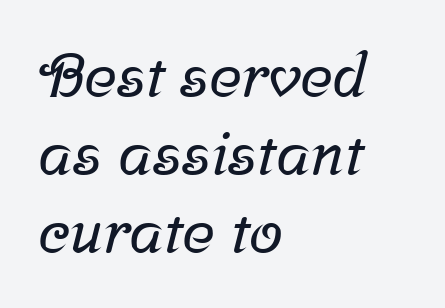
The image shows 62 px text type; set left-aligned, normal line spacing (1.26x), normal letter spacing, not underlined; low stroke contrast and a medium x-height.
